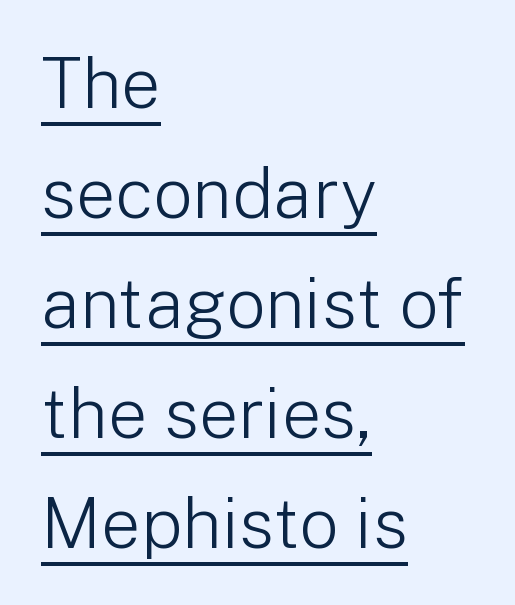
The passage shown is typed in a proportional face where columns would drift. Where is the straight margin? On the left. This reads as an unemphasized weight, regular at the heaviest. Each line of the rendering has a horizontal stroke beneath the glyphs. Note: no serifs on the glyphs. These lines keep a tight, regular rhythm from letter to letter.
